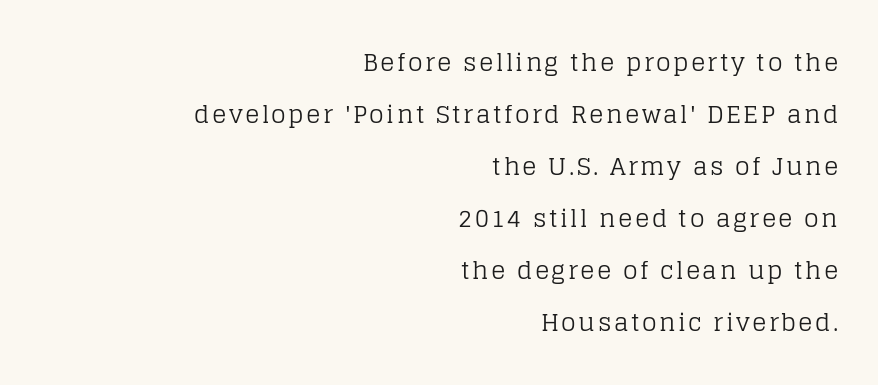
Layout note: lines flush right. Line spacing here is loose. Nobody drew a line under any word here. Is the stroke heavy? The answer is a plain regular-or-lighter. The letters stand upright; this is a roman face.
